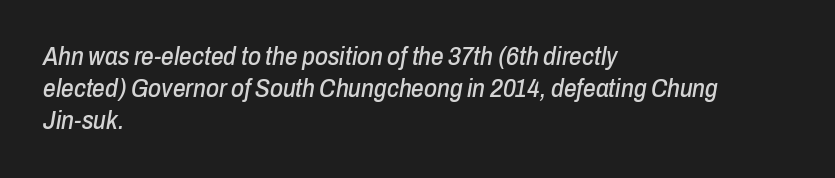
The image shows 25 px text type, italic (leaning right); set left-aligned, normal line spacing (1.28x), normal letter spacing, not underlined.
